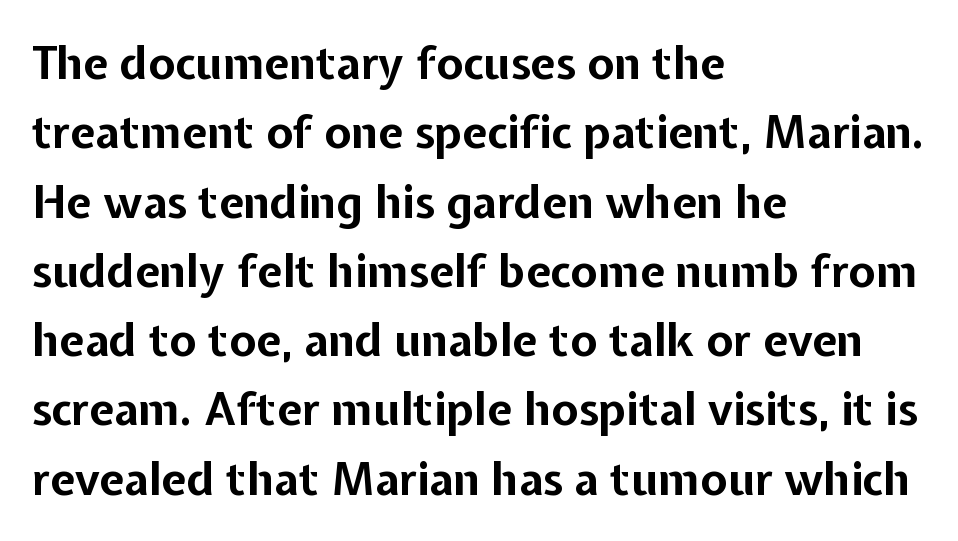
Q: Is the text bold? A: Yes.
Q: Is the text italic (slanted)? A: No, it is upright.
Q: Is the typeface a serif or a sans-serif typeface? A: Sans-serif.
Q: Is the text underlined? A: No.
Q: How is the paragraph aligned? A: Left-aligned.
Q: Is the spacing between letters normal or unusually wide? A: Normal.
Q: Is the spacing between lines tight, normal or loose? A: Normal.
Q: Width (condensed, normal, or wide)? A: Normal.
Q: Stroke contrast? A: Low.
Q: x-height? A: Medium.
Q: Monospaced? A: No.
